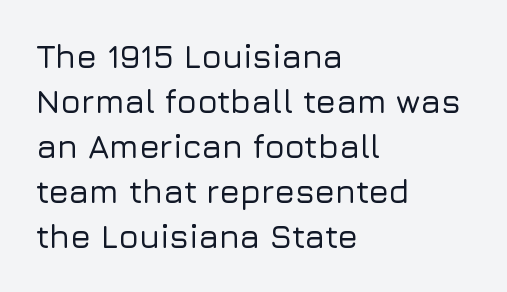
Q: Is the text italic (slanted)? A: No, it is upright.
Q: Is the typeface a serif or a sans-serif typeface? A: Sans-serif.
Q: Is the text underlined? A: No.
Q: How is the paragraph aligned? A: Left-aligned.
Q: Is the spacing between letters normal or unusually wide? A: Normal.
Q: Is the spacing between lines tight, normal or loose? A: Normal.
Q: Width (condensed, normal, or wide)? A: Normal.
Q: Stroke contrast? A: Low.
Q: x-height? A: Medium.
Q: Monospaced? A: No.
